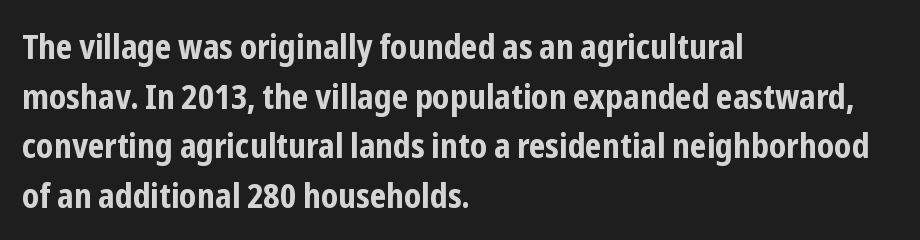
The letters stand upright; this is a roman face. Evenly set lines give the paragraph a standard silhouette. The horizontal fit of the characters is conventional and even. The type family on display is of the sans-serif kind.
